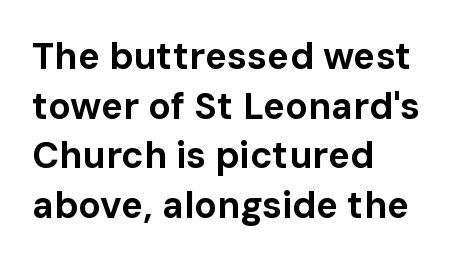
The image shows 37 px bold sans-serif type, upright; set left-aligned, normal line spacing (1.34x), normal letter spacing, not underlined; low stroke contrast and a medium x-height.
